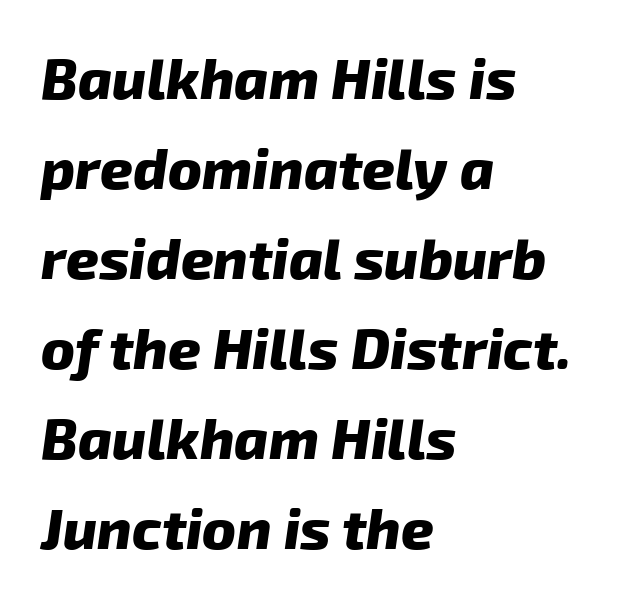
Q: Is the text bold? A: Yes.
Q: Is the typeface a serif or a sans-serif typeface? A: Sans-serif.
Q: Is the text underlined? A: No.
Q: How is the paragraph aligned? A: Left-aligned.
Q: Is the spacing between letters normal or unusually wide? A: Normal.
Q: Is the spacing between lines tight, normal or loose? A: Normal.
Q: Width (condensed, normal, or wide)? A: Normal.
Q: Stroke contrast? A: Low.
Q: x-height? A: Medium.
Q: Monospaced? A: No.
